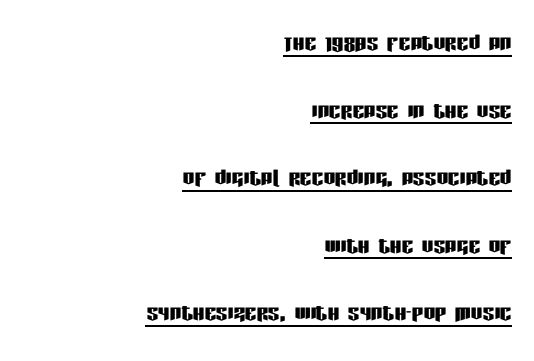
{"serif": "no", "italic": "no", "width": "condensed", "stroke_contrast": "low", "x_height": "large", "monospaced": "no", "underline": "yes", "align": "right", "line_spacing": "loose", "line_spacing_ratio": 2.33, "letter_spacing": "normal", "letter_spacing_em": 0.0, "glyph_px": 29}
